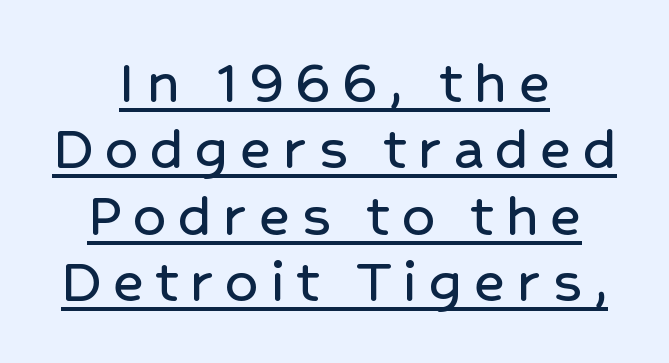
The rendering uses natural spacing where letterforms have individual widths. This sample trades vertical openness for compactness between lines. In terms of letterform style, serifs are entirely absent. What decoration does the sample have? An underline. Is there any slant? The stems are plumb.
